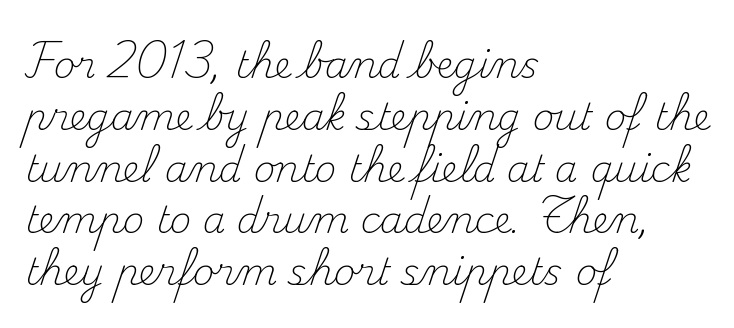
{"serif": "yes", "bold": "no", "weight": "light", "width": "normal", "stroke_contrast": "medium", "x_height": "small", "monospaced": "no", "underline": "no", "align": "left", "line_spacing": "normal", "line_spacing_ratio": 1.4, "letter_spacing": "normal", "letter_spacing_em": 0.0, "glyph_px": 37}
